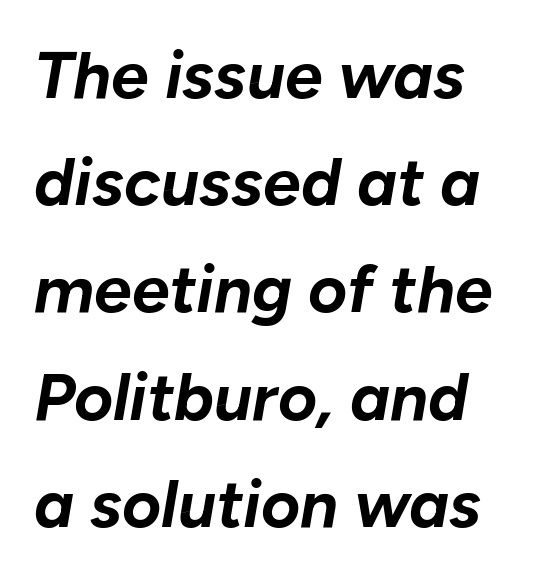
{"italic": "yes", "lean": "right", "slant_degrees": 10, "bold": "yes", "weight": "bold", "width": "normal", "stroke_contrast": "low", "x_height": "medium", "monospaced": "no", "underline": "no", "line_spacing": "normal", "line_spacing_ratio": 1.6, "letter_spacing": "normal", "letter_spacing_em": 0.0, "glyph_px": 67}
